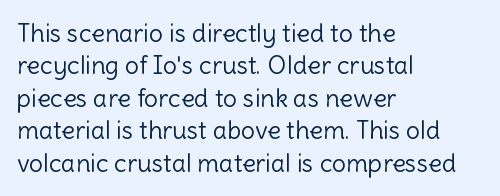
The words here are not underlined. Whoever set this chose a conventional vertical rhythm. Honestly, the letter spacing is just normal — you wouldn't notice it. Tall strokes in this sample are plumb rather than angled. Compared with a centered layout, this one pins lines to the left instead. The weight tops out at a normal text grade.
